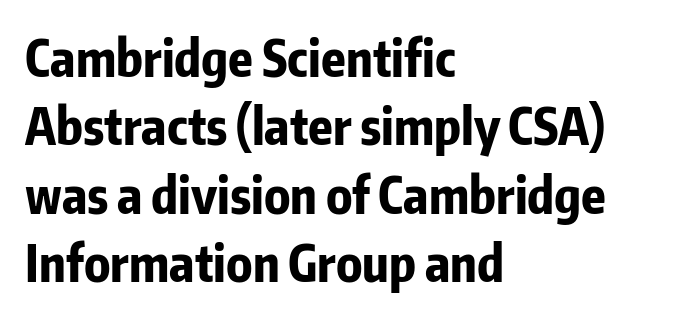
{"serif": "no", "italic": "no", "bold": "yes", "weight": "bold", "width": "condensed", "stroke_contrast": "low", "x_height": "medium", "monospaced": "no", "underline": "no", "align": "left", "line_spacing": "normal", "line_spacing_ratio": 1.37, "letter_spacing": "normal", "letter_spacing_em": 0.0, "glyph_px": 50}
